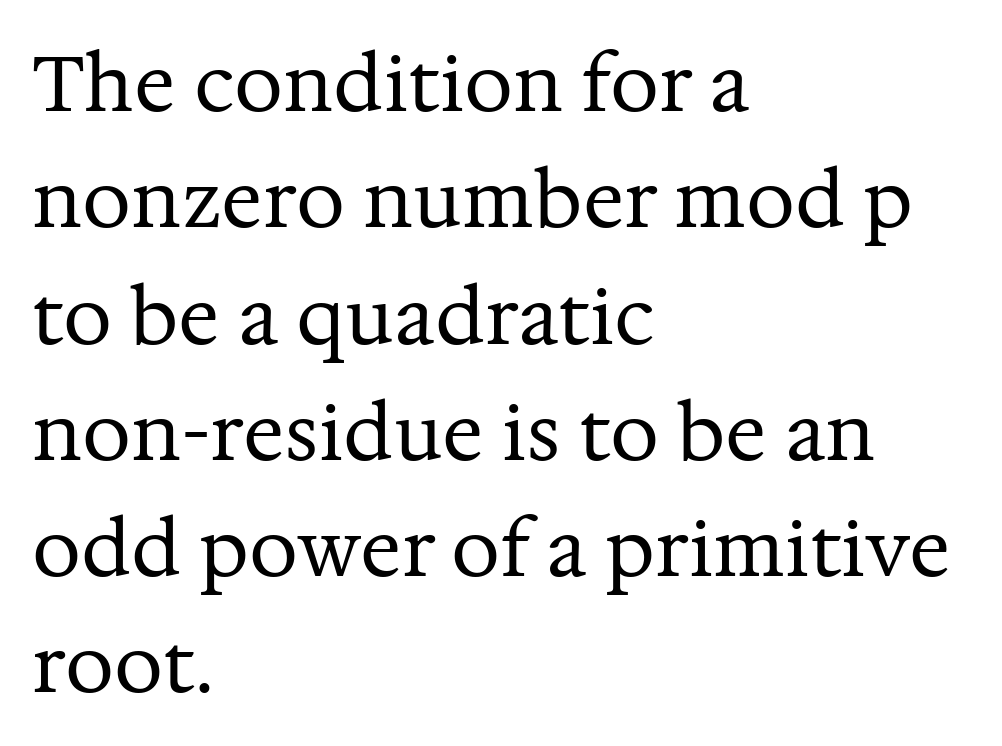
The letterforms sit at book weight or below. The lines are quadded left. Each letter's strokes conclude with small projecting serifs. Descender tails drop into unmarked territory.
